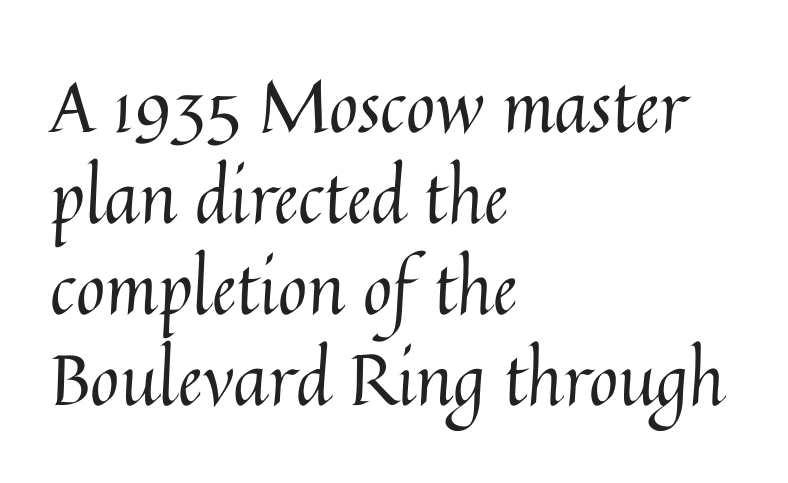
{"bold": "no", "weight": "regular", "width": "normal", "stroke_contrast": "medium", "x_height": "medium", "monospaced": "no", "underline": "no", "align": "left", "line_spacing": "normal", "line_spacing_ratio": 1.28, "letter_spacing": "normal", "letter_spacing_em": 0.0, "glyph_px": 71}
